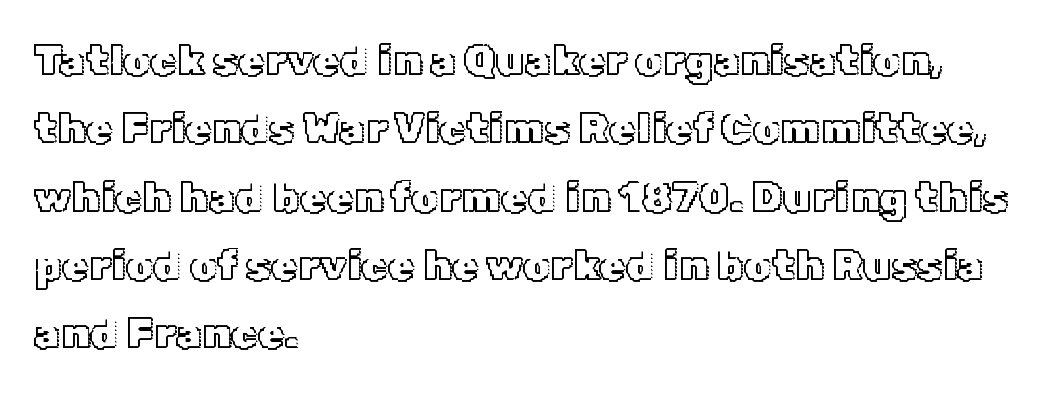
{"italic": "no", "width": "normal", "x_height": "medium", "monospaced": "no", "underline": "no", "align": "left", "line_spacing": "normal", "line_spacing_ratio": 1.59, "letter_spacing": "normal", "letter_spacing_em": 0.0, "glyph_px": 43}
